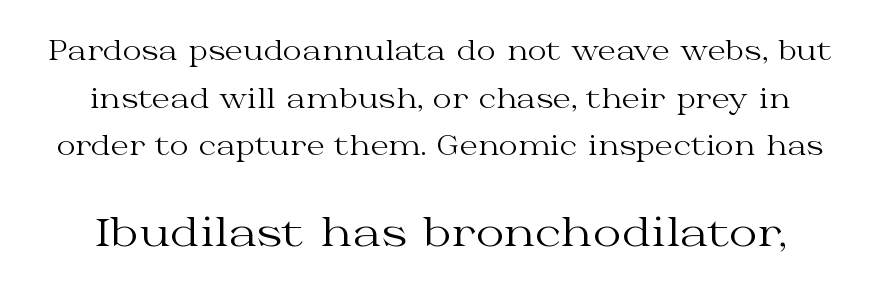
Top chunk: small. Bottom chunk: large. Note the varied advance widths — an 'i' is clearly narrower than an 'm'. Is the type heavy? It reads as light-to-regular instead. Underline: absent.
